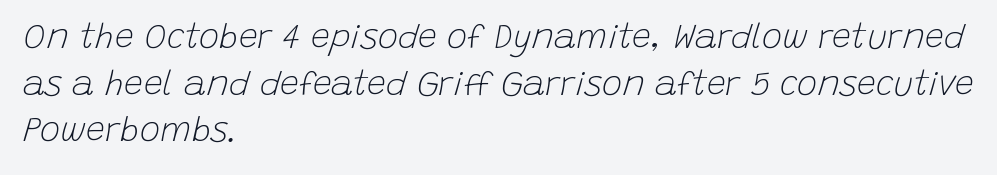
Weight class: somewhere from thin through regular. How would I describe the line gaps? Plain and ordinary. Unmarked baselines from the first word to the last. Does extra space separate the letters? No, they use regular spacing. This sample is left-justified, so line endings fall wherever the words run out.
